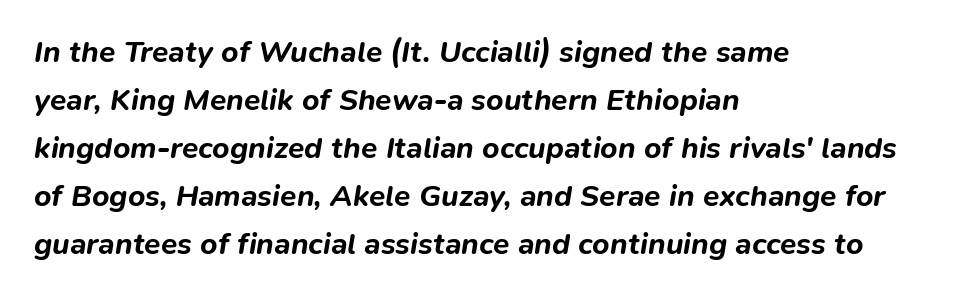
Q: Is the text bold? A: Yes.
Q: Is the text italic (slanted)? A: Yes, it leans right by about 9 degrees.
Q: Is the text underlined? A: No.
Q: How is the paragraph aligned? A: Left-aligned.
Q: Is the spacing between letters normal or unusually wide? A: Normal.
Q: Is the spacing between lines tight, normal or loose? A: Normal.
Q: Width (condensed, normal, or wide)? A: Normal.
Q: Stroke contrast? A: Low.
Q: x-height? A: Medium.
Q: Monospaced? A: No.
